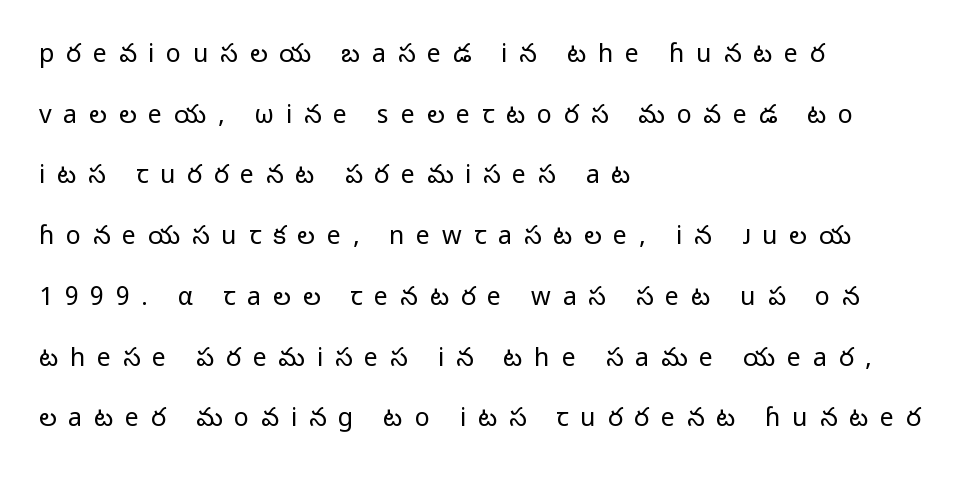
Q: Is the text bold? A: No.
Q: Is the text italic (slanted)? A: No, it is upright.
Q: Is the text underlined? A: No.
Q: How is the paragraph aligned? A: Left-aligned.
Q: Is the spacing between letters normal or unusually wide? A: Unusually wide.
Q: Is the spacing between lines tight, normal or loose? A: Loose.
